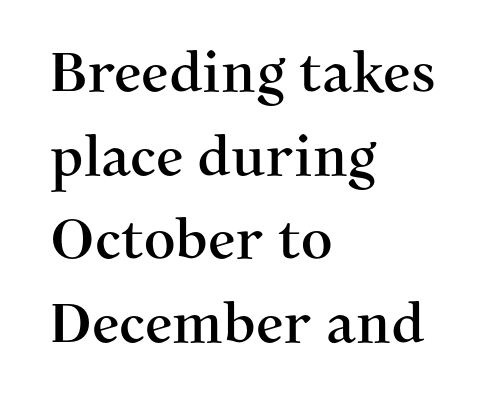
Notice how the passage keeps a crisp vertical edge on the left only. Compared with typical body copy, the letter spacing here is the same. A serif font was chosen for this passage. How would I describe the line gaps? Plain and ordinary.
